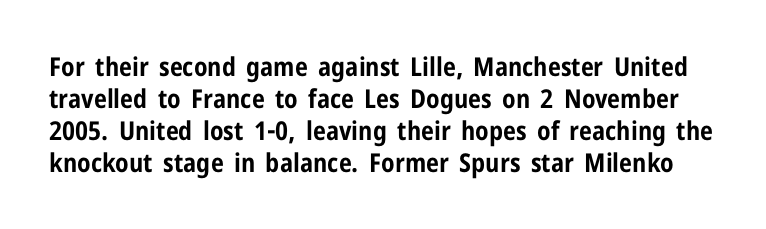
{"italic": "no", "bold": "yes", "underline": "no", "line_spacing_ratio": 1.23, "letter_spacing": "normal", "letter_spacing_em": 0.0, "glyph_px": 26}
